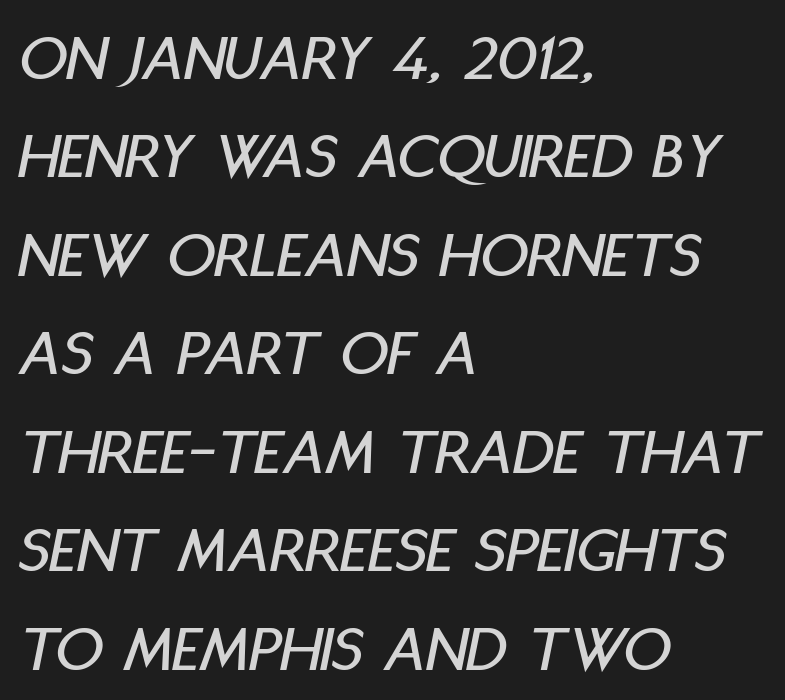
Leading matches the norm, producing a regular column. Nobody drew a line under any word here. Quick note: italic. You could not count columns in this text — the font is proportionally spaced.
